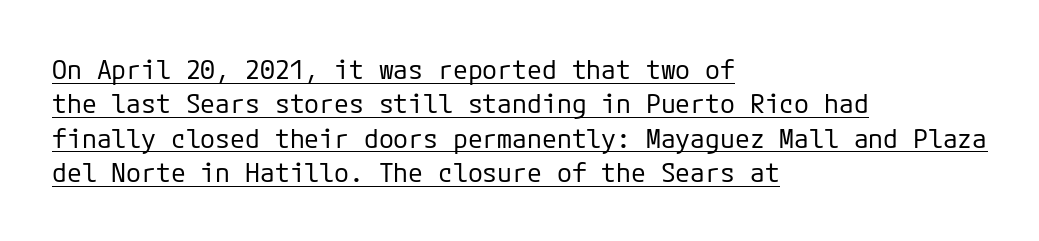
The image shows 27 px text type, upright; set left-aligned, normal line spacing (1.27x), normal letter spacing, underlined.
